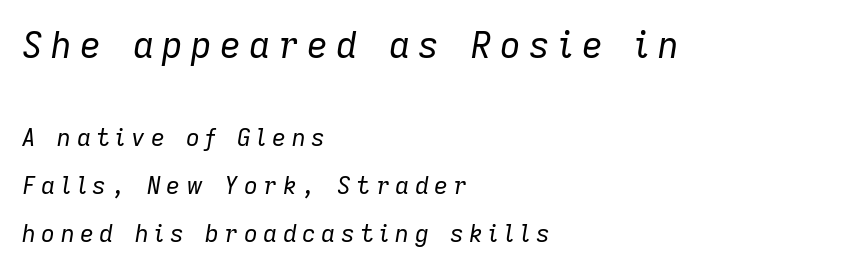
Q: Is the text bold? A: No.
Q: Is the text italic (slanted)? A: Yes, it leans right by about 9 degrees.
Q: Is the text underlined? A: No.
Q: How is the paragraph aligned? A: Left-aligned.
Q: Is the spacing between letters normal or unusually wide? A: Unusually wide.
Q: Is the spacing between lines tight, normal or loose? A: Loose.
Q: Which block of text is set in a larger size, the first (top) or the second (bottom)? A: The first (top) one.
Q: Width (condensed, normal, or wide)? A: Normal.
Q: Stroke contrast? A: Low.
Q: x-height? A: Medium.
Q: Monospaced? A: No.
